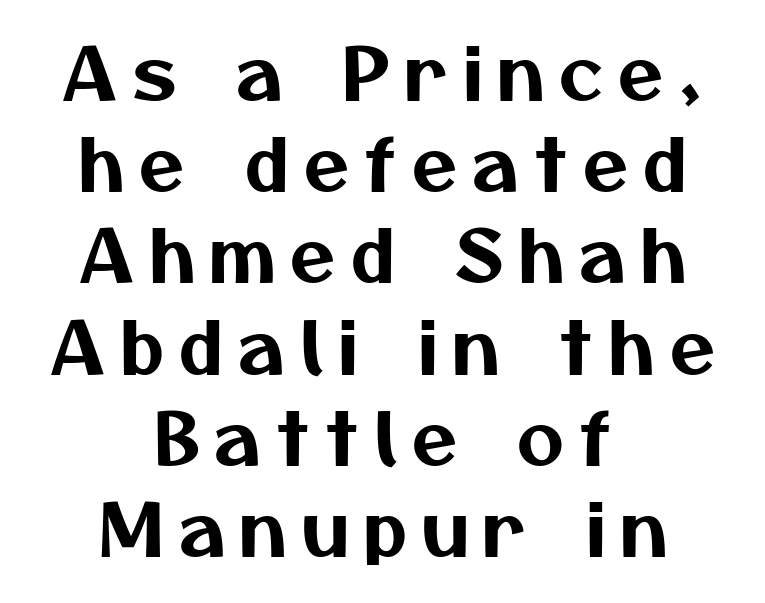
{"serif": "no", "width": "normal", "stroke_contrast": "medium", "x_height": "medium", "monospaced": "no", "underline": "no", "align": "center", "line_spacing": "normal", "line_spacing_ratio": 1.25, "letter_spacing": "wide", "letter_spacing_em": 0.21, "glyph_px": 73}
